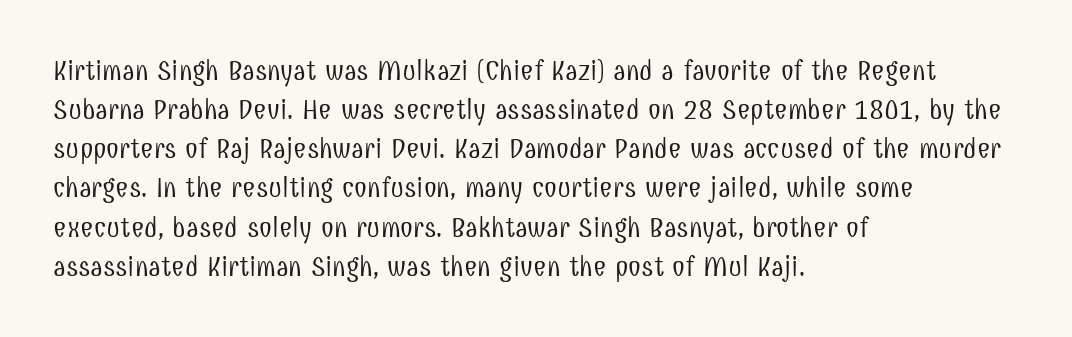
Q: Is the text bold? A: No.
Q: Is the text italic (slanted)? A: No, it is upright.
Q: Is the typeface a serif or a sans-serif typeface? A: Sans-serif.
Q: Is the text underlined? A: No.
Q: How is the paragraph aligned? A: Left-aligned.
Q: Is the spacing between letters normal or unusually wide? A: Normal.
Q: Is the spacing between lines tight, normal or loose? A: Normal.
Q: Width (condensed, normal, or wide)? A: Condensed.
Q: Stroke contrast? A: Low.
Q: x-height? A: Medium.
Q: Monospaced? A: No.
